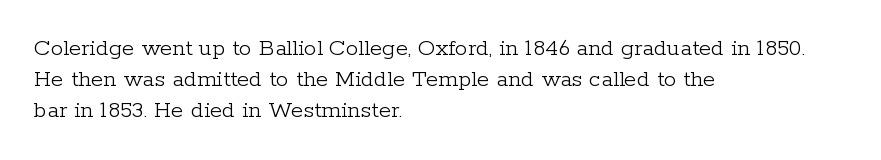
{"italic": "no", "bold": "no", "underline": "no", "align": "left", "line_spacing": "normal", "line_spacing_ratio": 1.25, "letter_spacing": "normal", "letter_spacing_em": 0.0, "glyph_px": 25}
